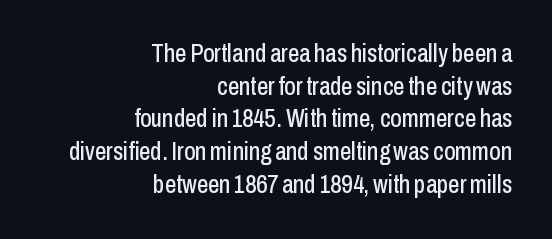
{"italic": "no", "underline": "no", "align": "right", "line_spacing": "normal", "line_spacing_ratio": 1.31, "letter_spacing": "normal", "letter_spacing_em": 0.0, "glyph_px": 25}
